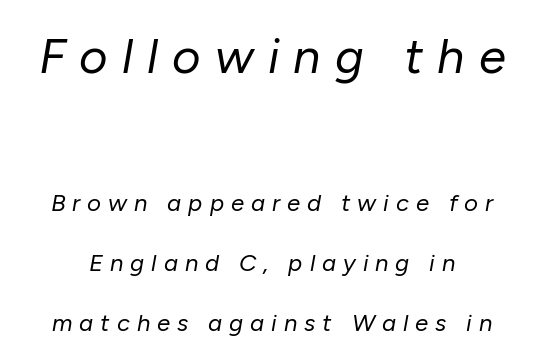
{"italic": "yes", "lean": "right", "slant_degrees": 10, "bold": "no", "weight": "regular", "width": "normal", "stroke_contrast": "low", "x_height": "medium", "monospaced": "no", "underline": "no", "line_spacing": "loose", "line_spacing_ratio": 2.5, "letter_spacing": "wide", "letter_spacing_em": 0.29, "larger_block": "first", "size_ratio": 2.04, "glyph_px": 49}
